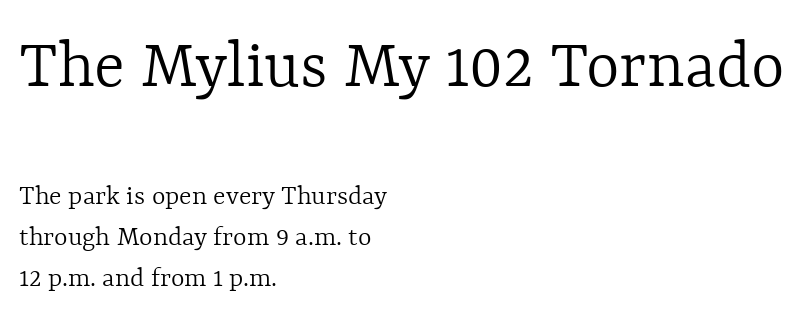
If you squint, the top block still reads clearly — it's the larger of the two. Honestly, there is no underline to notice here at all. This sample has the flowing, uneven cadence of proportional lettering. Unlike italic type, these characters show no tilt at all. Compared with a typical body face, this is equally light or lighter still.
